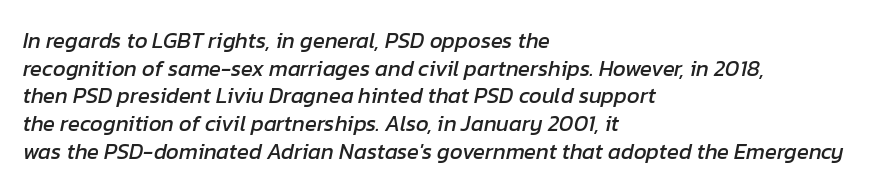
{"italic": "yes", "lean": "right", "slant_degrees": 12, "underline": "no", "align": "left", "line_spacing": "normal", "line_spacing_ratio": 1.26, "letter_spacing": "normal", "letter_spacing_em": 0.0, "glyph_px": 22}
